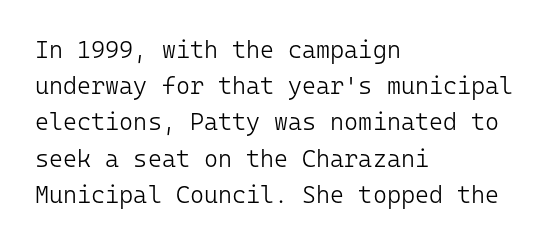
Q: Is the text bold? A: No.
Q: Is the text italic (slanted)? A: No, it is upright.
Q: Is the text underlined? A: No.
Q: How is the paragraph aligned? A: Left-aligned.
Q: Is the spacing between letters normal or unusually wide? A: Normal.
Q: Is the spacing between lines tight, normal or loose? A: Normal.
